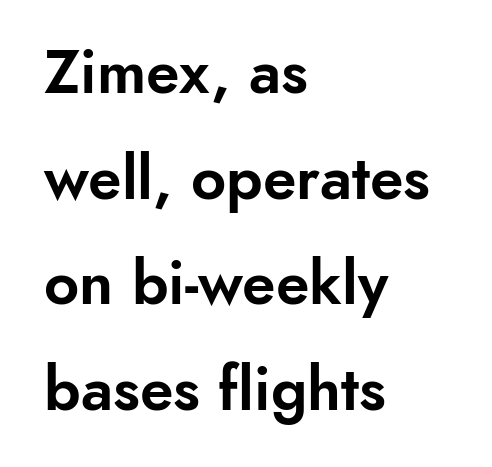
{"serif": "no", "italic": "no", "width": "normal", "stroke_contrast": "low", "x_height": "small", "monospaced": "no", "underline": "no", "align": "left", "line_spacing_ratio": 1.73, "letter_spacing": "normal", "letter_spacing_em": 0.0, "glyph_px": 61}
